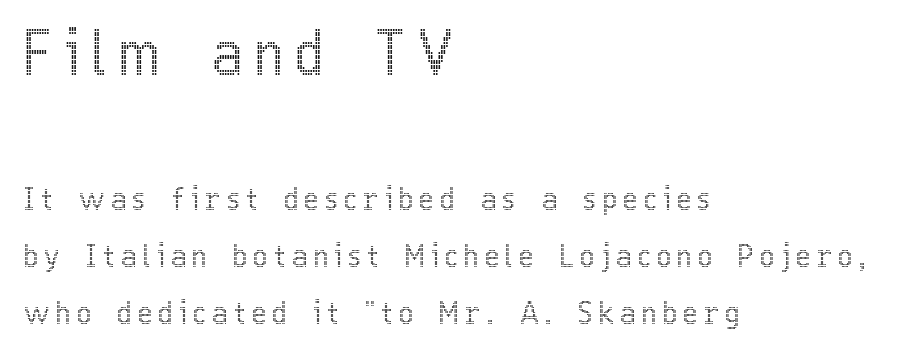
Q: Is the text italic (slanted)? A: No, it is upright.
Q: Is the text underlined? A: No.
Q: How is the paragraph aligned? A: Left-aligned.
Q: Is the spacing between letters normal or unusually wide? A: Unusually wide.
Q: Is the spacing between lines tight, normal or loose? A: Loose.
Q: Which block of text is set in a larger size, the first (top) or the second (bottom)? A: The first (top) one.
Q: Width (condensed, normal, or wide)? A: Condensed.
Q: x-height? A: Medium.
Q: Monospaced? A: No.
